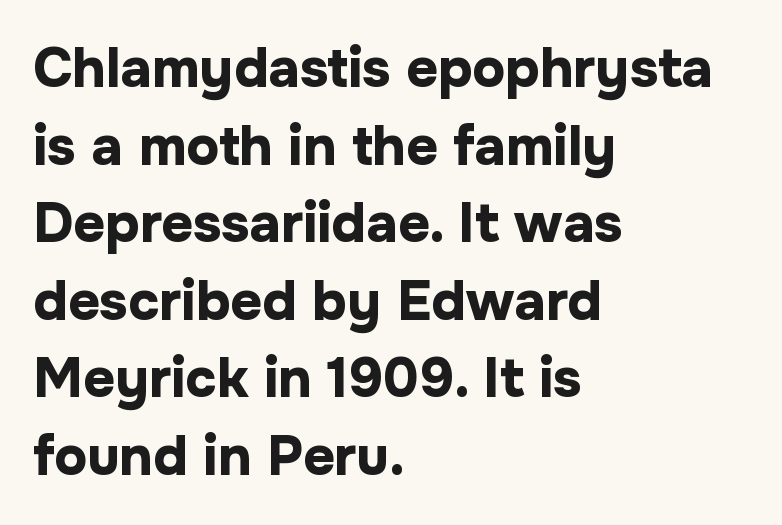
A typesetter would call this zero additional tracking. Nobody drew a line under any word here. Bold? Absolutely — the strokes are thick and heavy. Do the characters align in a grid? No, the font is proportional. Typographically, this falls in the sans-serif category.
